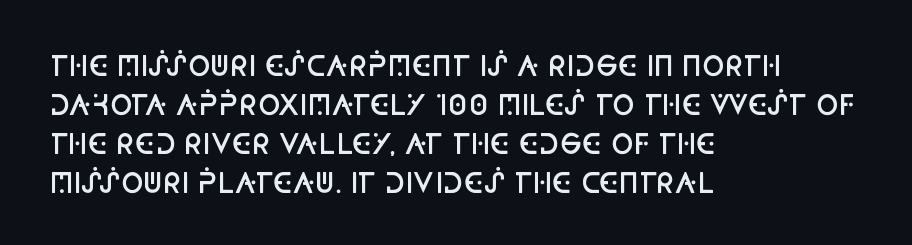
Q: Is the text bold? A: Semi-bold.
Q: Is the text italic (slanted)? A: No, it is upright.
Q: Is the text underlined? A: No.
Q: How is the paragraph aligned? A: Left-aligned.
Q: Is the spacing between letters normal or unusually wide? A: Normal.
Q: Is the spacing between lines tight, normal or loose? A: Normal.
